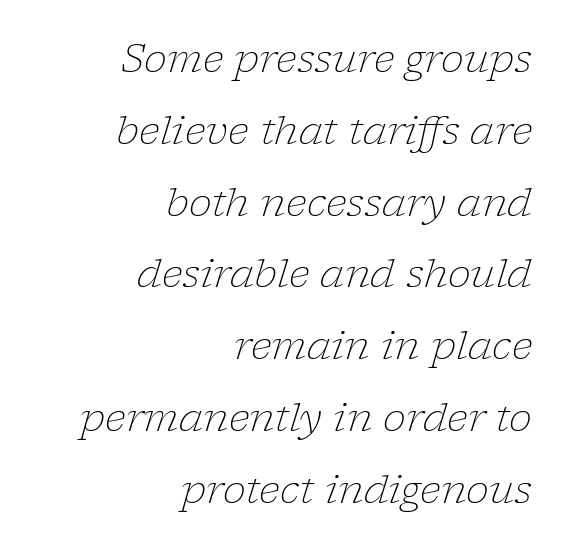
{"serif": "yes", "italic": "yes", "lean": "right", "slant_degrees": 17, "bold": "no", "weight": "light", "width": "normal", "stroke_contrast": "low", "x_height": "medium", "monospaced": "no", "underline": "no", "align": "right", "line_spacing_ratio": 1.84, "letter_spacing": "normal", "letter_spacing_em": 0.0, "glyph_px": 39}
